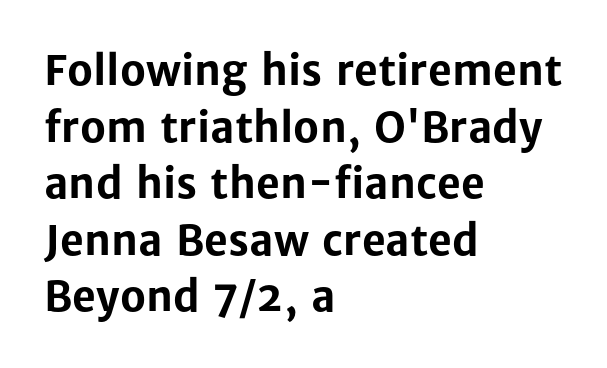
Spacing between characters is what you'd get straight out of the box. Glance below the letters and you will spot only blank space. This sample uses an upright cut, with every glyph sitting square on the baseline. The glyphs have the mass of a bold cut.
